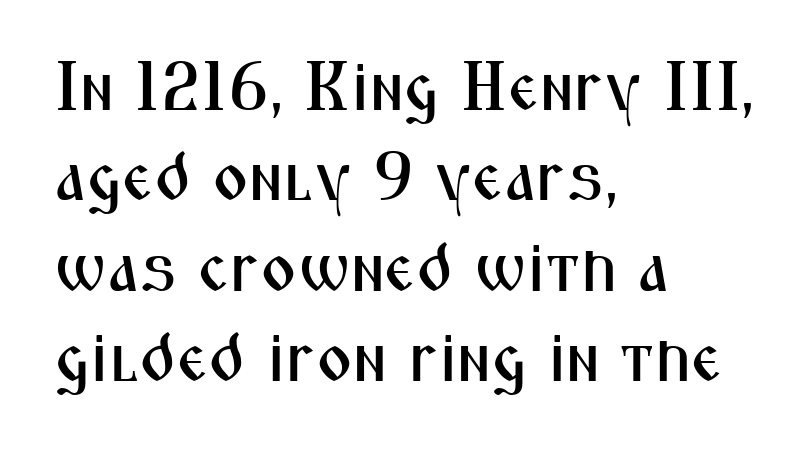
The image shows 69 px condensed sans-serif type, upright; set left-aligned, normal line spacing (1.31x), normal letter spacing, not underlined; medium stroke contrast and a medium x-height.
